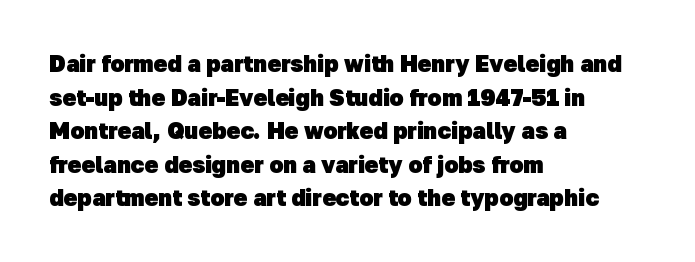
Q: Is the text bold? A: Yes.
Q: Is the text underlined? A: No.
Q: How is the paragraph aligned? A: Left-aligned.
Q: Is the spacing between letters normal or unusually wide? A: Normal.
Q: Is the spacing between lines tight, normal or loose? A: Normal.
